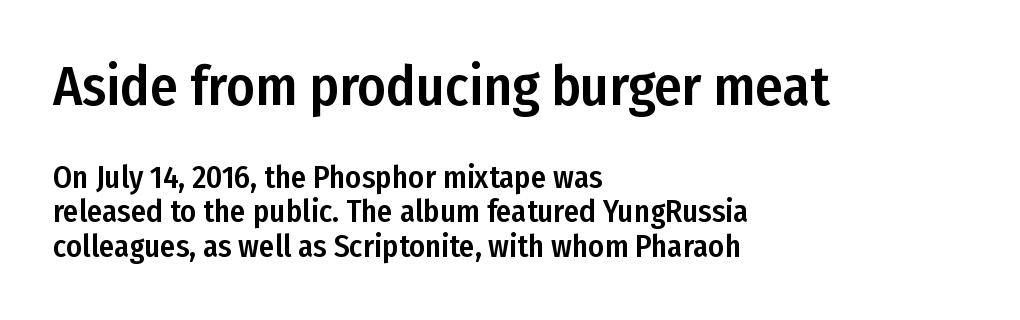
{"serif": "no", "italic": "no", "width": "condensed", "stroke_contrast": "low", "x_height": "medium", "monospaced": "no", "underline": "no", "align": "left", "line_spacing": "tight", "line_spacing_ratio": 1.12, "letter_spacing": "normal", "letter_spacing_em": 0.0, "larger_block": "first", "size_ratio": 1.77, "glyph_px": 55}
